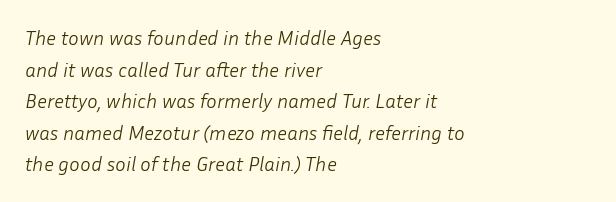
The image shows 20 px text type, italic (leaning right); set left-aligned, normal line spacing (1.58x), normal letter spacing, not underlined.
